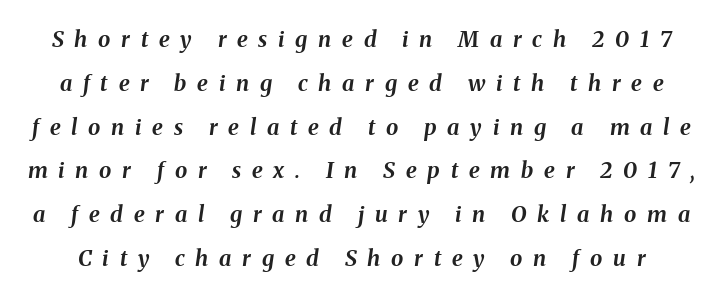
The image shows 22 px bold type, italic (leaning right); set loose line spacing (1.99x), unusually wide letter spacing (+0.49 em), not underlined.
